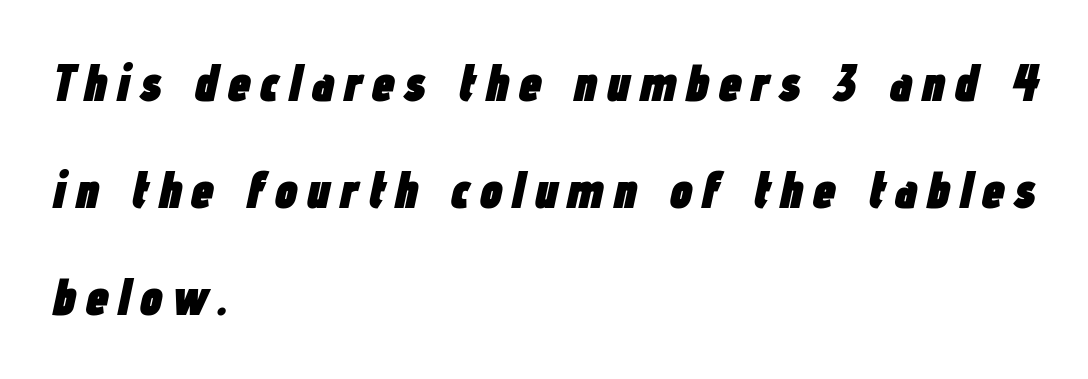
The image shows 52 px heavy, condensed type, italic (leaning right); set left-aligned, loose line spacing (2.06x), not underlined; low stroke contrast and a medium x-height.
